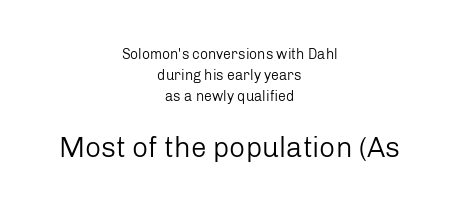
{"serif": "no", "italic": "no", "bold": "no", "weight": "regular", "width": "normal", "stroke_contrast": "low", "x_height": "medium", "monospaced": "no", "underline": "no", "align": "center", "line_spacing": "normal", "line_spacing_ratio": 1.5, "letter_spacing": "normal", "letter_spacing_em": 0.0, "larger_block": "second", "size_ratio": 2.0, "glyph_px": 28}
